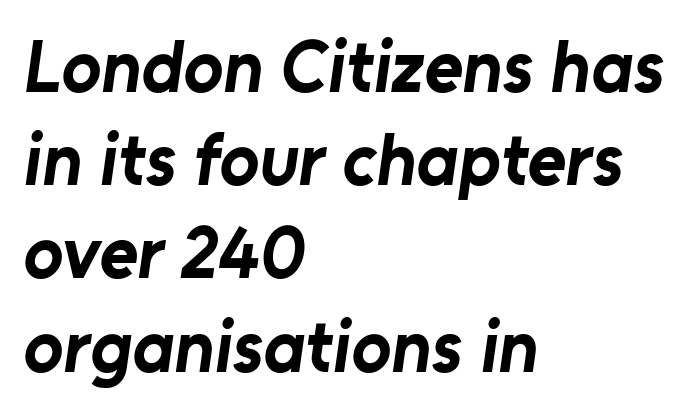
The image shows 74 px bold sans-serif type; set left-aligned, normal line spacing (1.26x), normal letter spacing, not underlined; low stroke contrast and a medium x-height.
